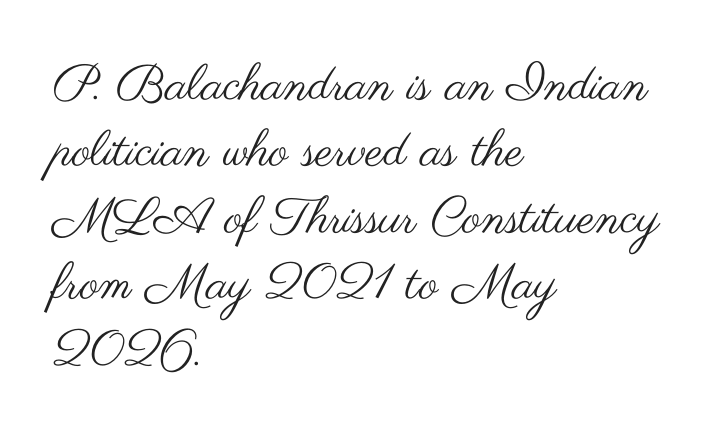
{"serif": "no", "bold": "no", "weight": "regular", "width": "wide", "stroke_contrast": "medium", "x_height": "small", "monospaced": "no", "underline": "no", "align": "left", "line_spacing": "normal", "line_spacing_ratio": 1.33, "letter_spacing": "normal", "letter_spacing_em": 0.0, "glyph_px": 50}
